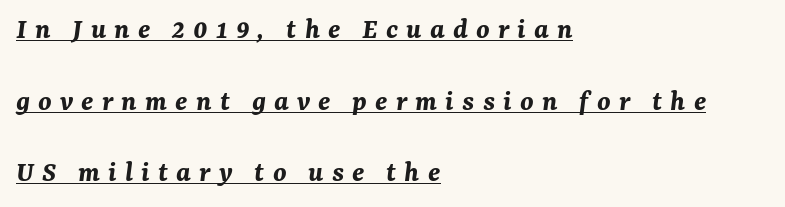
{"italic": "yes", "lean": "right", "slant_degrees": 7, "bold": "yes", "weight": "bold", "width": "normal", "stroke_contrast": "medium", "x_height": "medium", "monospaced": "no", "underline": "yes", "align": "left", "line_spacing": "loose", "line_spacing_ratio": 2.39, "letter_spacing": "wide", "letter_spacing_em": 0.27, "glyph_px": 30}
